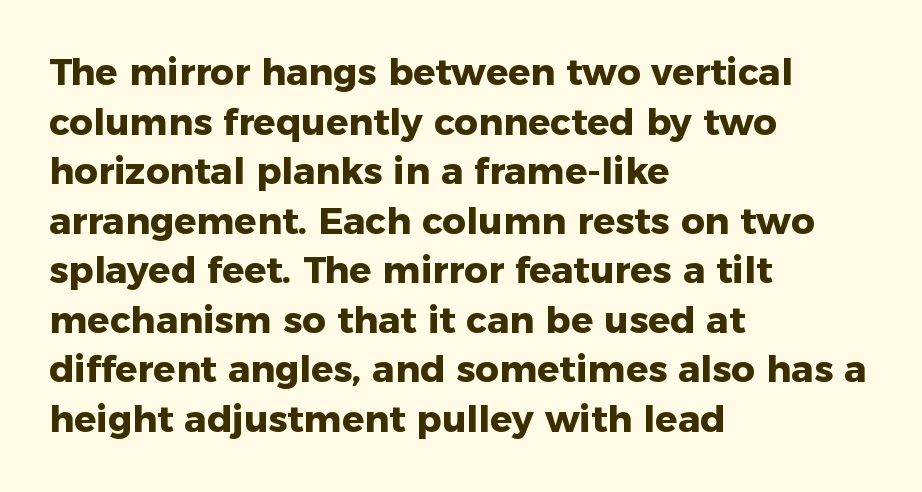
{"serif": "no", "italic": "no", "bold": "yes", "weight": "heavy", "width": "normal", "stroke_contrast": "low", "x_height": "medium", "monospaced": "no", "underline": "no", "align": "left", "line_spacing": "normal", "line_spacing_ratio": 1.34, "letter_spacing": "normal", "letter_spacing_em": 0.0, "glyph_px": 37}
